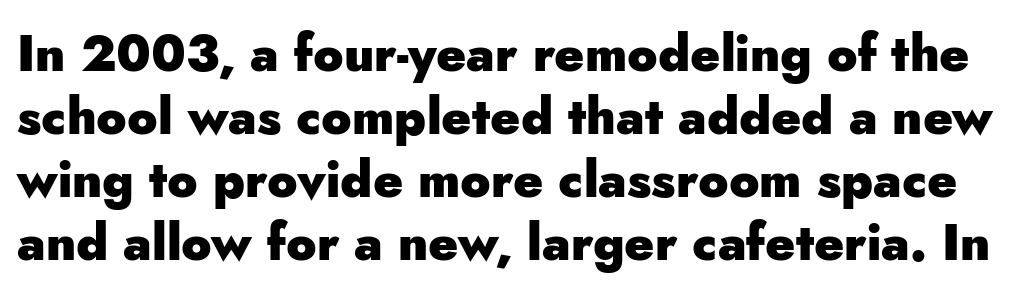
The image shows 50 px heavy sans-serif type, upright; set normal line spacing (1.26x), normal letter spacing, not underlined; low stroke contrast and a small x-height.
